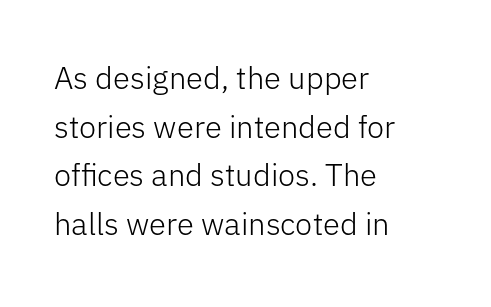
Q: Is the text bold? A: No.
Q: Is the text italic (slanted)? A: No, it is upright.
Q: Is the typeface a serif or a sans-serif typeface? A: Sans-serif.
Q: Is the text underlined? A: No.
Q: How is the paragraph aligned? A: Left-aligned.
Q: Is the spacing between letters normal or unusually wide? A: Normal.
Q: Is the spacing between lines tight, normal or loose? A: Normal.
Q: Width (condensed, normal, or wide)? A: Normal.
Q: Stroke contrast? A: Low.
Q: x-height? A: Medium.
Q: Monospaced? A: No.
